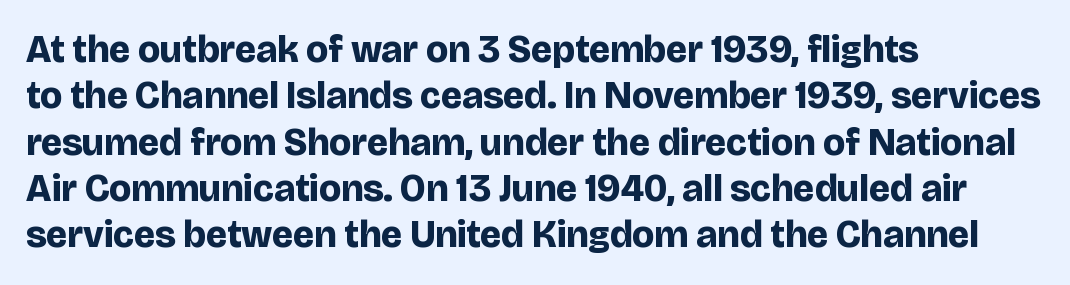
The image shows 38 px bold sans-serif type, upright; set left-aligned, line spacing 1.22x, normal letter spacing, not underlined; low stroke contrast and a large x-height.
